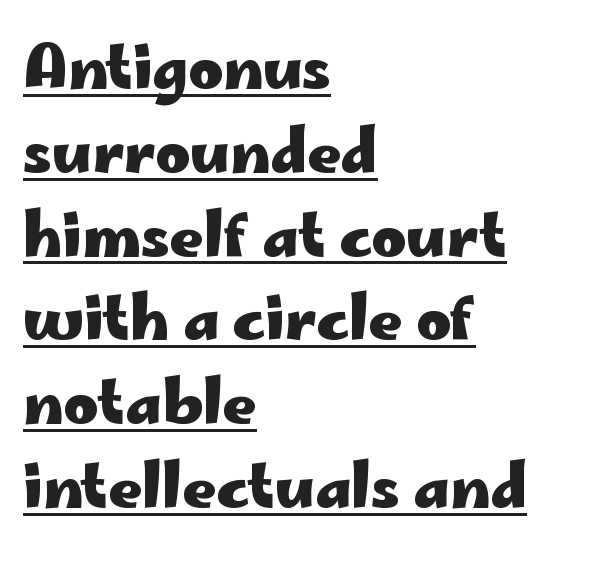
The image shows 59 px heavy, wide sans-serif type, upright; set left-aligned, normal line spacing (1.42x), normal letter spacing, underlined; low stroke contrast and a small x-height.
